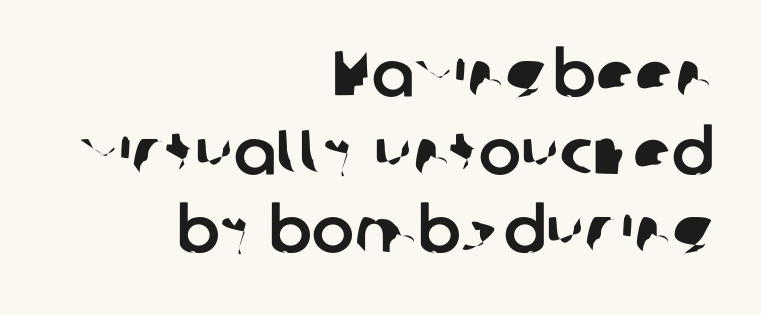
These lines are set flush right with a ragged left edge. The gap between lines stays unmarked. Do the characters align in a grid? No, the font is proportional. Look at the tracking — it's just the regular setting, nothing added. These lines are composed in type without serifs.
